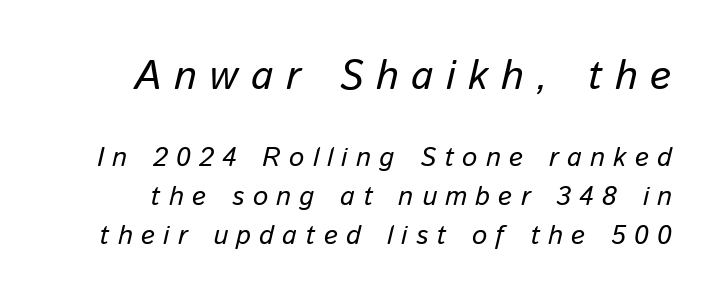
{"italic": "yes", "lean": "right", "slant_degrees": 13, "bold": "no", "weight": "regular", "width": "normal", "stroke_contrast": "low", "x_height": "medium", "monospaced": "no", "underline": "no", "line_spacing": "normal", "line_spacing_ratio": 1.43, "letter_spacing": "wide", "letter_spacing_em": 0.31, "larger_block": "first", "size_ratio": 1.52, "glyph_px": 41}
